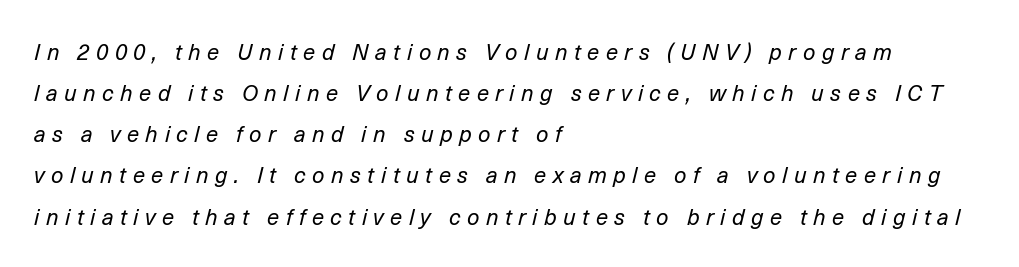
The image shows 22 px text type, italic (leaning right); set left-aligned, line spacing 1.87x, unusually wide letter spacing (+0.29 em), not underlined.
